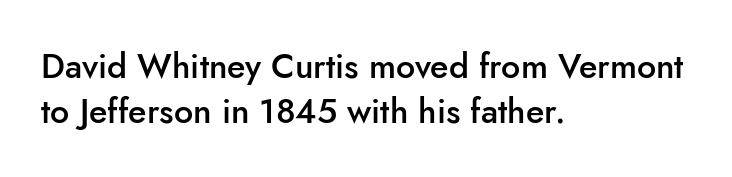
{"serif": "no", "italic": "no", "bold": "semi", "weight": "semibold", "width": "normal", "stroke_contrast": "low", "x_height": "small", "monospaced": "no", "underline": "no", "align": "left", "line_spacing": "normal", "line_spacing_ratio": 1.32, "letter_spacing": "normal", "letter_spacing_em": 0.0, "glyph_px": 34}
